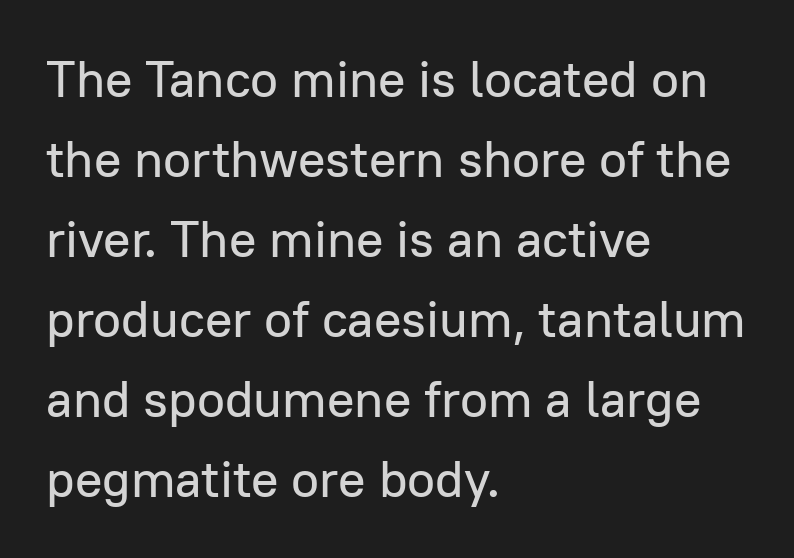
Visually the block forms a straight wall on the left and a jagged coastline on the right. In terms of letterform style, serifs are entirely absent. The line-height multiplier appears to be the usual default. The type sits square on the baseline with zero lean. Between one letter and the next there's only the usual sliver of space. Lines of text with bare space underneath.
